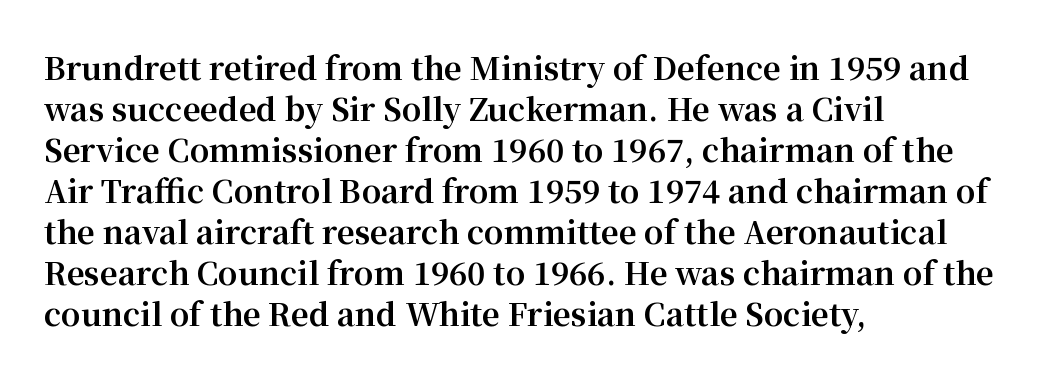
{"serif": "yes", "italic": "no", "bold": "yes", "weight": "bold", "width": "normal", "stroke_contrast": "medium", "x_height": "medium", "monospaced": "no", "underline": "no", "align": "left", "line_spacing": "normal", "line_spacing_ratio": 1.32, "letter_spacing": "normal", "letter_spacing_em": 0.0, "glyph_px": 31}
